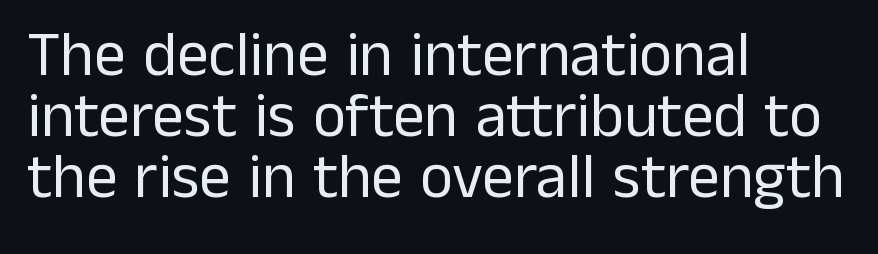
{"serif": "no", "italic": "no", "bold": "no", "weight": "regular", "width": "normal", "stroke_contrast": "low", "x_height": "medium", "monospaced": "no", "underline": "no", "align": "left", "line_spacing": "tight", "line_spacing_ratio": 0.97, "letter_spacing": "normal", "letter_spacing_em": 0.0, "glyph_px": 63}
